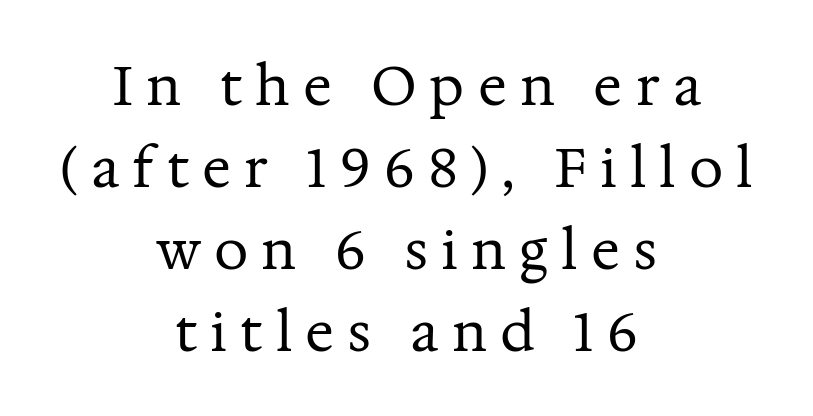
Q: Is the text bold? A: No.
Q: Is the text italic (slanted)? A: No, it is upright.
Q: Is the typeface a serif or a sans-serif typeface? A: Serif.
Q: Is the text underlined? A: No.
Q: How is the paragraph aligned? A: Centered.
Q: Is the spacing between letters normal or unusually wide? A: Unusually wide.
Q: Is the spacing between lines tight, normal or loose? A: Normal.
Q: Width (condensed, normal, or wide)? A: Normal.
Q: Stroke contrast? A: Medium.
Q: x-height? A: Medium.
Q: Monospaced? A: No.
